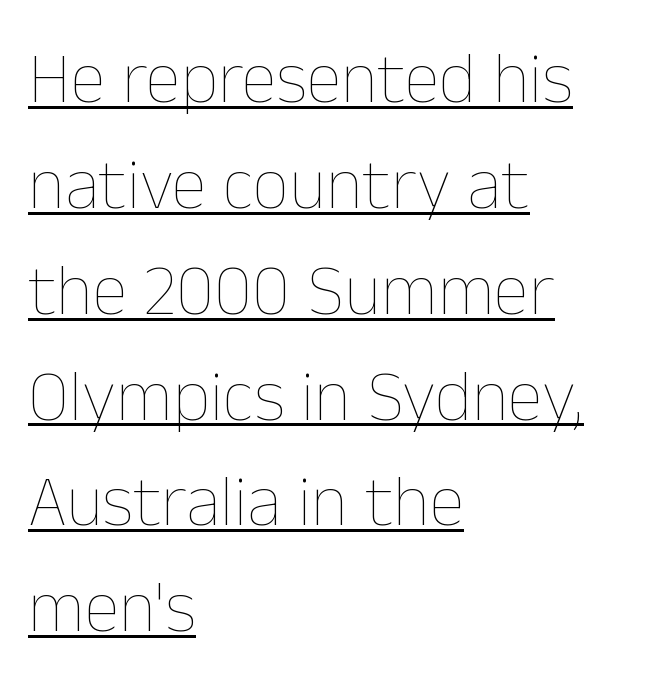
{"italic": "no", "bold": "no", "weight": "thin", "width": "normal", "stroke_contrast": "low", "x_height": "medium", "monospaced": "no", "underline": "yes", "align": "left", "line_spacing": "normal", "line_spacing_ratio": 1.47, "letter_spacing": "normal", "letter_spacing_em": 0.0, "glyph_px": 72}
